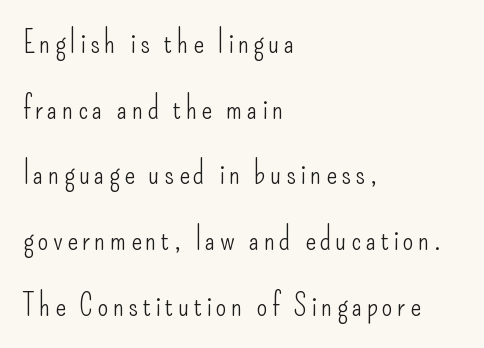
Rendered with straight, roman letterforms. The glyphs are unaccompanied by any horizontal stroke below them. Stems here are at most as thick as an everyday book face. Check where the strokes stop: nothing finishes them off — pure sans. The face used here is proportionally spaced, like ordinary book or web type. Line beginnings align vertically; line endings do not.
